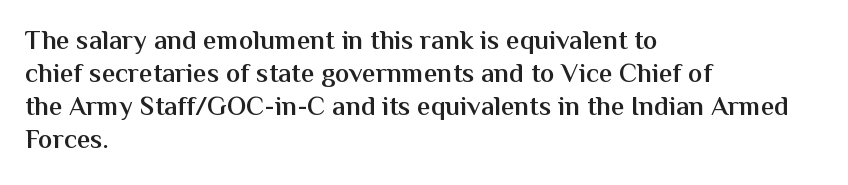
{"italic": "no", "bold": "semi", "underline": "no", "align": "left", "line_spacing_ratio": 1.22, "letter_spacing": "normal", "letter_spacing_em": 0.0, "glyph_px": 27}
